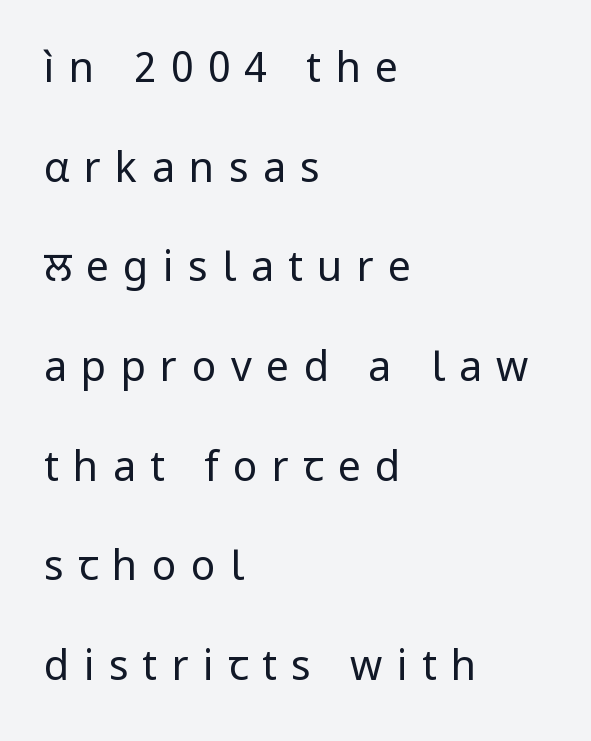
{"serif": "no", "italic": "no", "bold": "no", "weight": "regular", "width": "normal", "stroke_contrast": "low", "x_height": "medium", "monospaced": "no", "underline": "no", "align": "left", "line_spacing": "loose", "line_spacing_ratio": 2.43, "letter_spacing": "wide", "letter_spacing_em": 0.35, "glyph_px": 41}
